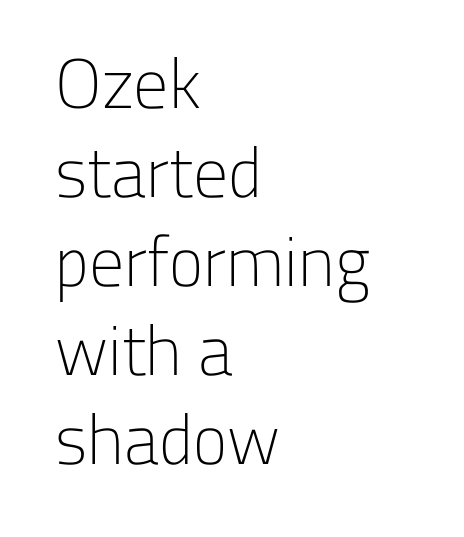
The image shows 70 px light sans-serif type, upright; set left-aligned, normal line spacing (1.27x), normal letter spacing, not underlined; low stroke contrast and a medium x-height.
